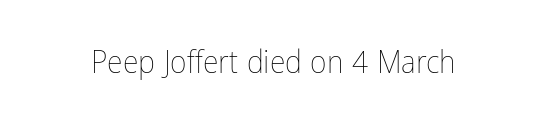
Q: Is the text bold? A: No.
Q: Is the text italic (slanted)? A: No, it is upright.
Q: Is the text underlined? A: No.
Q: Is the spacing between letters normal or unusually wide? A: Normal.
Q: Width (condensed, normal, or wide)? A: Condensed.
Q: Stroke contrast? A: Low.
Q: x-height? A: Medium.
Q: Monospaced? A: No.
